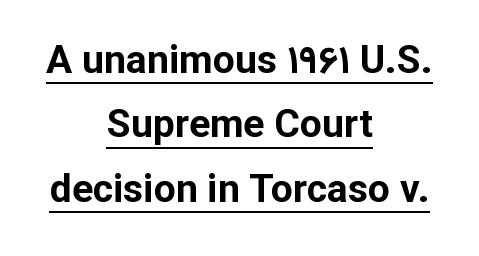
Q: Is the text bold? A: Yes.
Q: Is the text italic (slanted)? A: No, it is upright.
Q: Is the typeface a serif or a sans-serif typeface? A: Sans-serif.
Q: Is the text underlined? A: Yes.
Q: How is the paragraph aligned? A: Centered.
Q: Is the spacing between letters normal or unusually wide? A: Normal.
Q: Is the spacing between lines tight, normal or loose? A: Normal.
Q: Width (condensed, normal, or wide)? A: Normal.
Q: Stroke contrast? A: Low.
Q: x-height? A: Medium.
Q: Monospaced? A: No.
